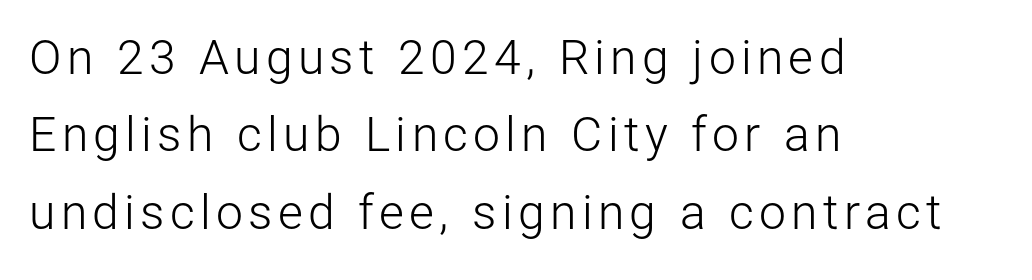
Q: Is the text bold? A: No.
Q: Is the text italic (slanted)? A: No, it is upright.
Q: Is the typeface a serif or a sans-serif typeface? A: Sans-serif.
Q: Is the text underlined? A: No.
Q: How is the paragraph aligned? A: Left-aligned.
Q: Is the spacing between lines tight, normal or loose? A: Normal.
Q: Width (condensed, normal, or wide)? A: Normal.
Q: Stroke contrast? A: Low.
Q: x-height? A: Medium.
Q: Monospaced? A: No.
